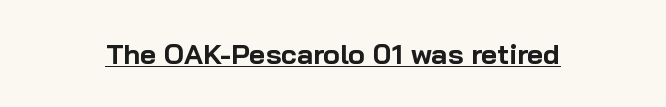
Q: Is the text bold? A: Yes.
Q: Is the text italic (slanted)? A: No, it is upright.
Q: Is the typeface a serif or a sans-serif typeface? A: Sans-serif.
Q: Is the text underlined? A: Yes.
Q: Is the spacing between letters normal or unusually wide? A: Normal.
Q: Width (condensed, normal, or wide)? A: Normal.
Q: Stroke contrast? A: Low.
Q: x-height? A: Medium.
Q: Monospaced? A: No.
